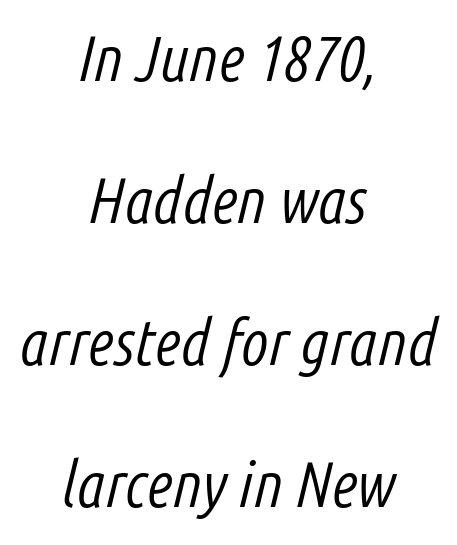
These lines are rendered in a variable-pitch font. Typeset on center — no edge is straight. A bare baseline throughout the passage. If you measured baseline to baseline, you'd find a long distance.
